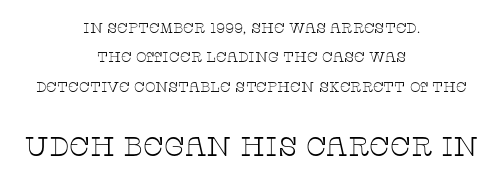
{"italic": "no", "bold": "no", "underline": "no", "align": "center", "line_spacing": "loose", "line_spacing_ratio": 2.1, "letter_spacing": "normal", "letter_spacing_em": 0.0, "larger_block": "second", "size_ratio": 1.93, "glyph_px": 27}
